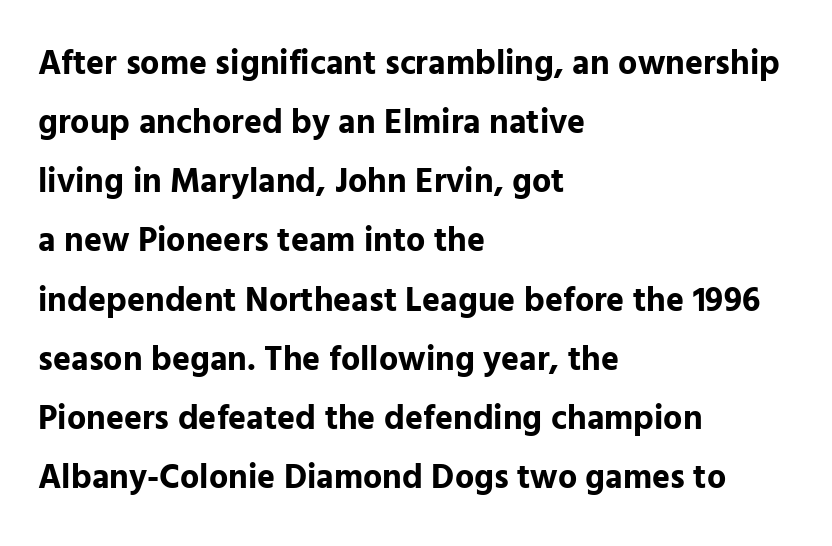
{"serif": "no", "italic": "no", "bold": "yes", "weight": "bold", "width": "normal", "stroke_contrast": "low", "x_height": "medium", "monospaced": "no", "underline": "no", "align": "left", "line_spacing_ratio": 1.74, "letter_spacing": "normal", "letter_spacing_em": 0.0, "glyph_px": 34}
